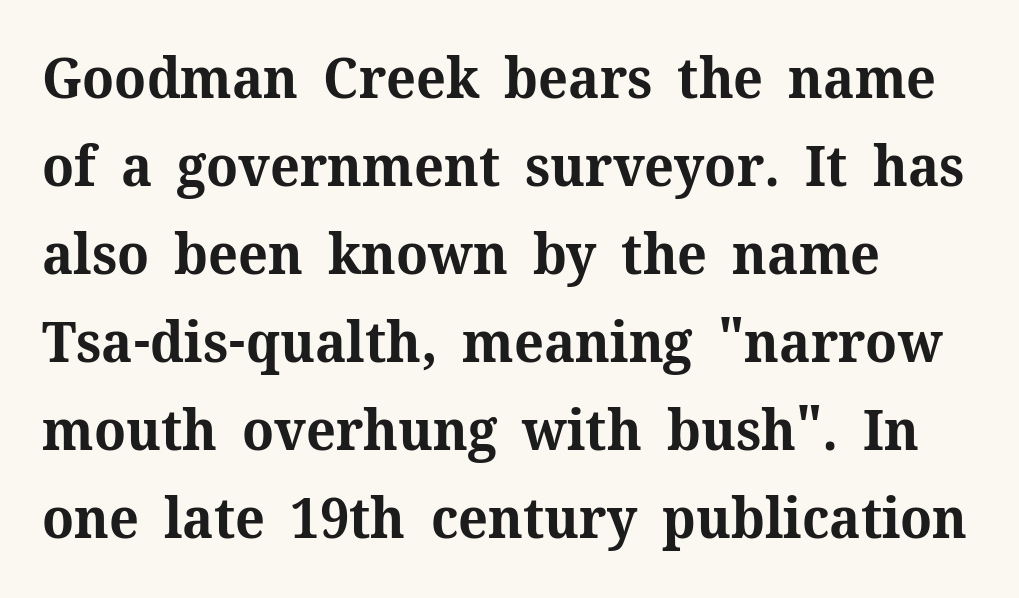
In terms of letterform style, serifs are clearly present. Do the letters lean? They stand straight. The lines sit at an ordinary, default distance from one another. The rendering uses natural spacing where letterforms have individual widths. In terms of letterspacing, this is plain default setting. This rendering uses left alignment, leaving the right contour irregular.
